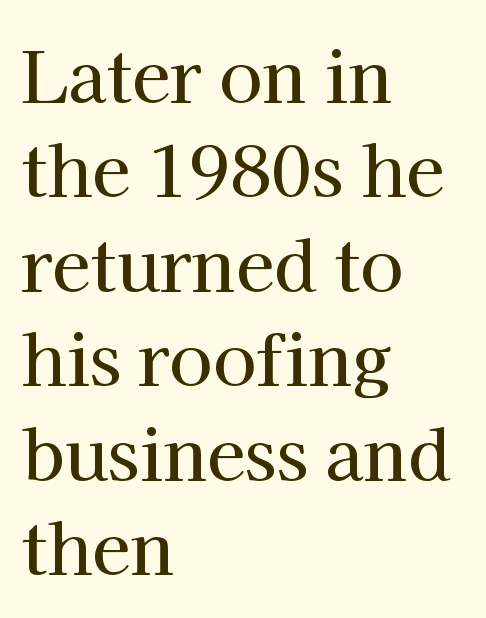
Q: Is the text italic (slanted)? A: No, it is upright.
Q: Is the typeface a serif or a sans-serif typeface? A: Serif.
Q: Is the text underlined? A: No.
Q: How is the paragraph aligned? A: Left-aligned.
Q: Is the spacing between letters normal or unusually wide? A: Normal.
Q: Is the spacing between lines tight, normal or loose? A: Normal.
Q: Width (condensed, normal, or wide)? A: Normal.
Q: Stroke contrast? A: High.
Q: x-height? A: Medium.
Q: Monospaced? A: No.
